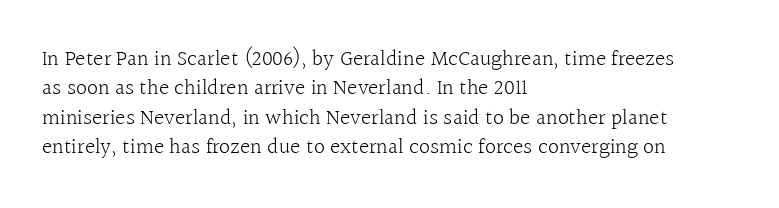
The image shows 22 px text type, upright; set left-aligned, normal line spacing (1.34x), normal letter spacing, not underlined.
